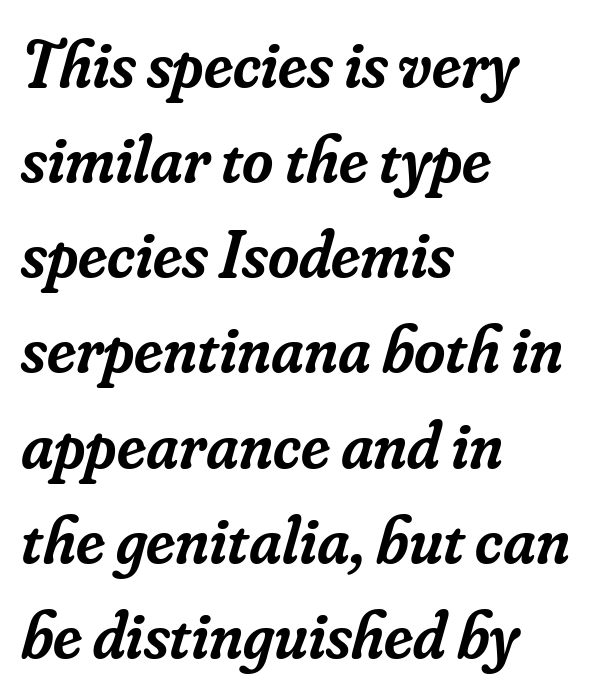
The image shows 67 px semibold serif type, italic (leaning right); set left-aligned, normal line spacing (1.42x), normal letter spacing, not underlined; low stroke contrast and a small x-height.
